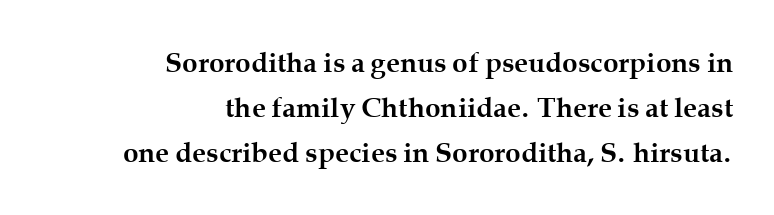
The image shows 28 px semibold serif type, upright; set right-aligned, normal line spacing (1.6x), normal letter spacing, not underlined; medium stroke contrast and a medium x-height.
